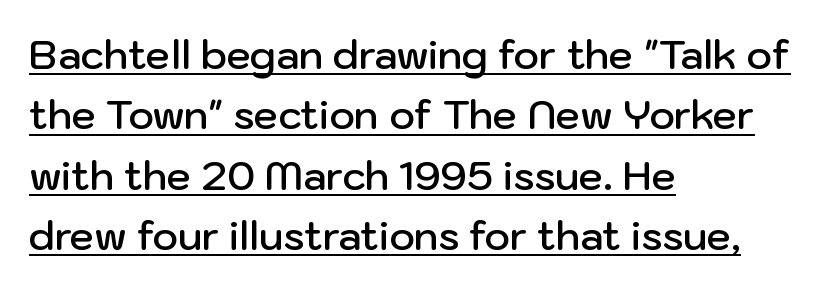
The characters display no serif detailing; their extremities are plain. Unlike italic type, these characters show no tilt at all. Strokes here are thickened, but only to semibold level. In CSS terms this would be text-align: left.
